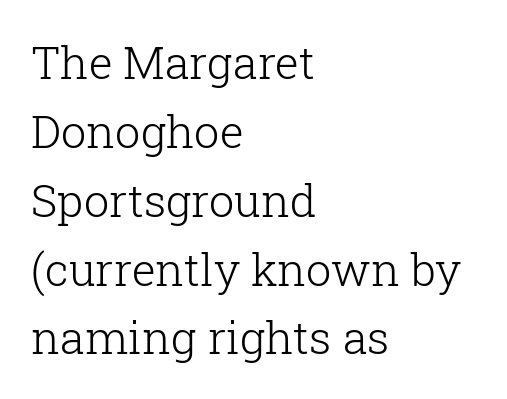
{"serif": "yes", "italic": "no", "bold": "no", "weight": "light", "width": "normal", "stroke_contrast": "low", "x_height": "medium", "monospaced": "no", "underline": "no", "align": "left", "line_spacing": "normal", "line_spacing_ratio": 1.53, "letter_spacing": "normal", "letter_spacing_em": 0.0, "glyph_px": 45}
